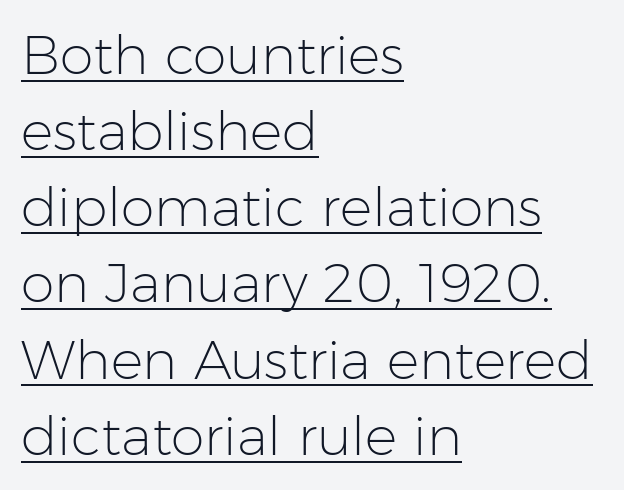
The image shows 54 px light sans-serif type, upright; set left-aligned, normal line spacing (1.41x), normal letter spacing, underlined; low stroke contrast and a medium x-height.
